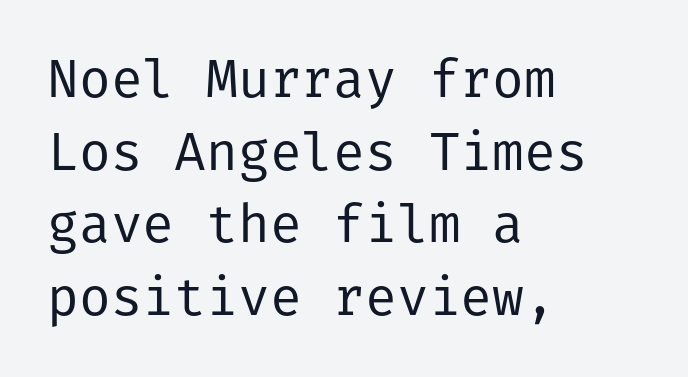
The image shows 53 px regular-weight sans-serif type, upright; set left-aligned, normal line spacing (1.37x), normal letter spacing, not underlined; low stroke contrast and a medium x-height.
